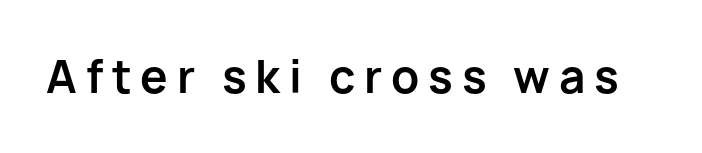
{"serif": "no", "italic": "no", "bold": "yes", "weight": "bold", "width": "normal", "stroke_contrast": "low", "x_height": "medium", "monospaced": "no", "underline": "no", "letter_spacing": "wide", "letter_spacing_em": 0.2, "glyph_px": 44}
